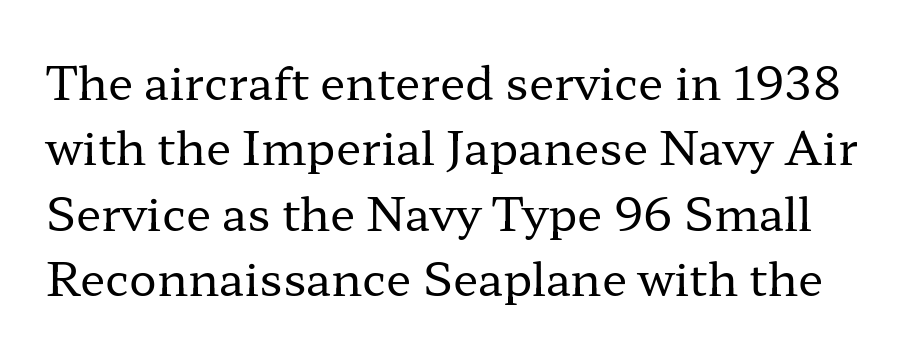
Q: Is the text bold? A: No.
Q: Is the text italic (slanted)? A: No, it is upright.
Q: Is the typeface a serif or a sans-serif typeface? A: Serif.
Q: Is the text underlined? A: No.
Q: Is the spacing between letters normal or unusually wide? A: Normal.
Q: Is the spacing between lines tight, normal or loose? A: Normal.
Q: Width (condensed, normal, or wide)? A: Wide.
Q: Stroke contrast? A: Low.
Q: x-height? A: Medium.
Q: Monospaced? A: No.
